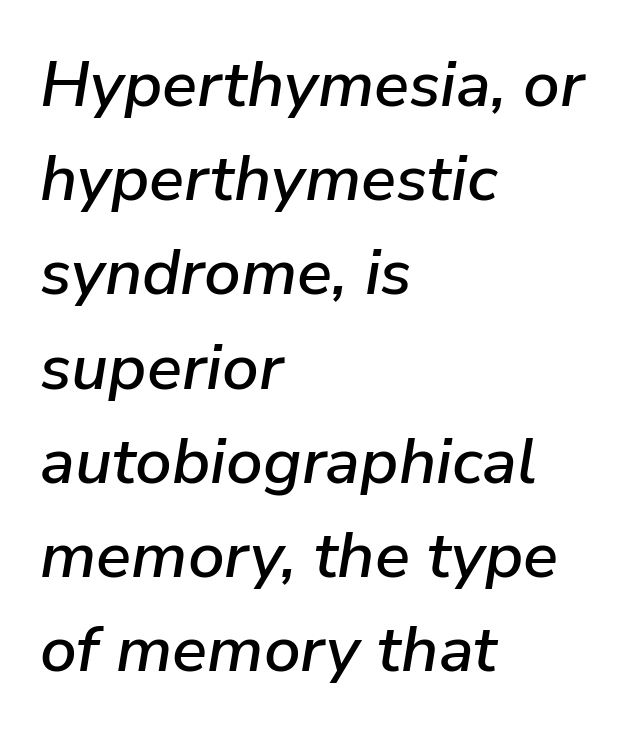
{"italic": "yes", "lean": "right", "slant_degrees": 9, "width": "normal", "stroke_contrast": "low", "x_height": "medium", "monospaced": "no", "underline": "no", "align": "left", "line_spacing": "normal", "line_spacing_ratio": 1.45, "letter_spacing": "normal", "letter_spacing_em": 0.0, "glyph_px": 65}
